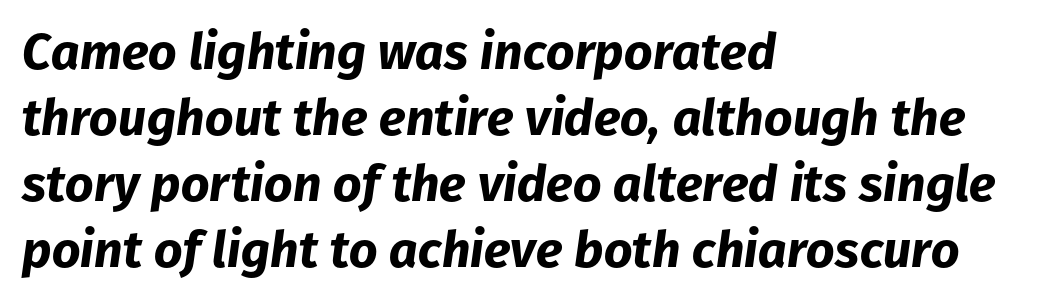
The image shows 50 px bold type, italic (leaning right); set left-aligned, normal line spacing (1.32x), normal letter spacing, not underlined; low stroke contrast and a medium x-height.
